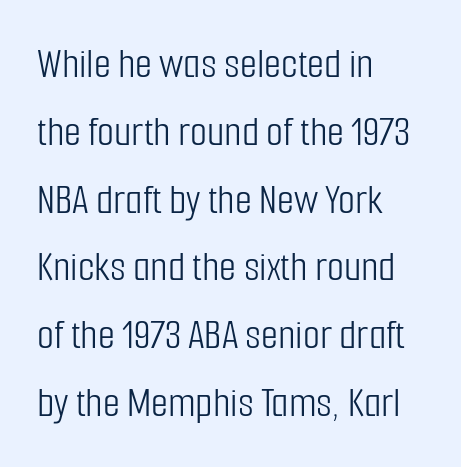
The image shows 44 px light, condensed sans-serif type, upright; set left-aligned, normal line spacing (1.54x), normal letter spacing, not underlined; low stroke contrast and a medium x-height.
